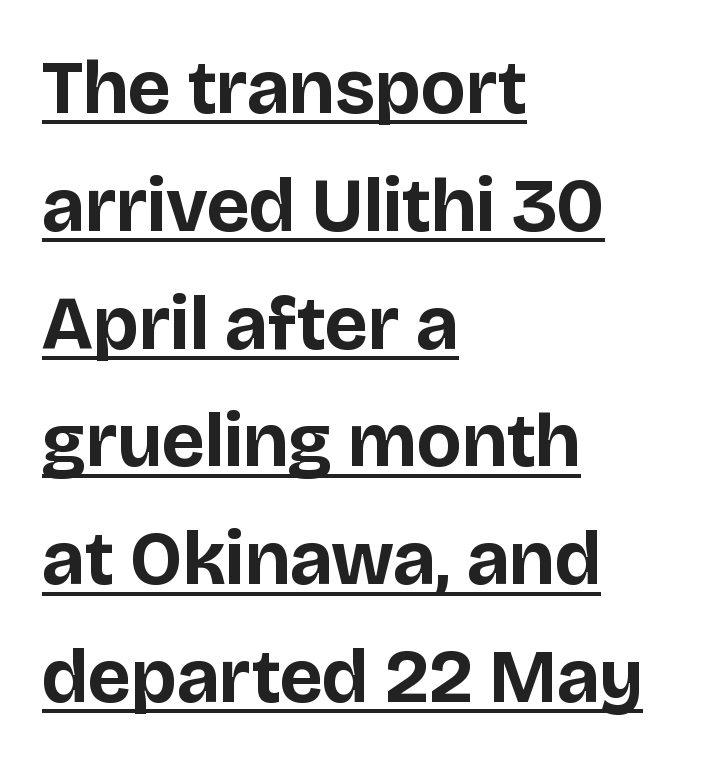
The image shows 76 px bold sans-serif type, upright; set left-aligned, normal line spacing (1.55x), normal letter spacing, underlined; low stroke contrast and a large x-height.
